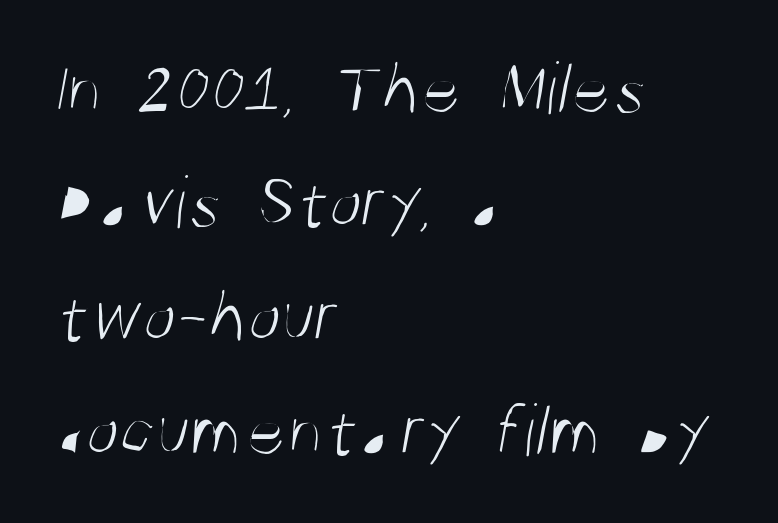
The lines sit at an ordinary, default distance from one another. Weight: regular or lighter. The type family on display is of the sans-serif kind. The text block is weighted toward the left margin, trailing off unevenly rightward.
